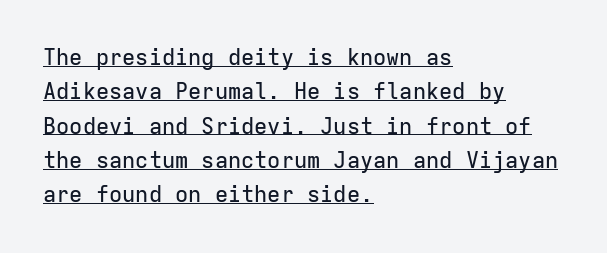
Q: Is the text italic (slanted)? A: No, it is upright.
Q: Is the text underlined? A: Yes.
Q: How is the paragraph aligned? A: Left-aligned.
Q: Is the spacing between letters normal or unusually wide? A: Normal.
Q: Is the spacing between lines tight, normal or loose? A: Normal.
